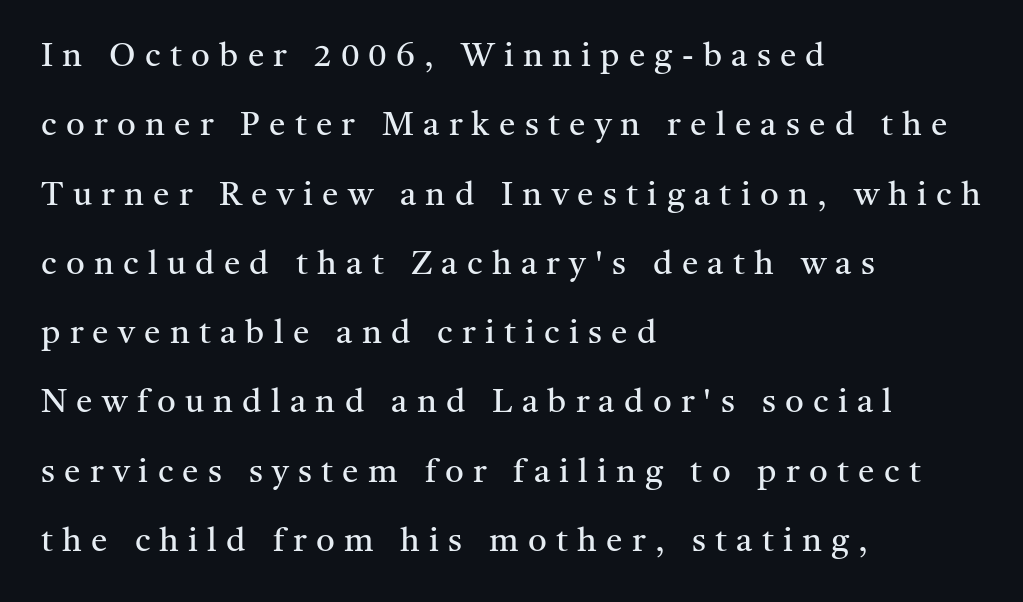
The image shows 33 px regular-weight serif type, upright; set left-aligned, loose line spacing (2.1x), unusually wide letter spacing (+0.28 em), not underlined; medium stroke contrast and a medium x-height.
